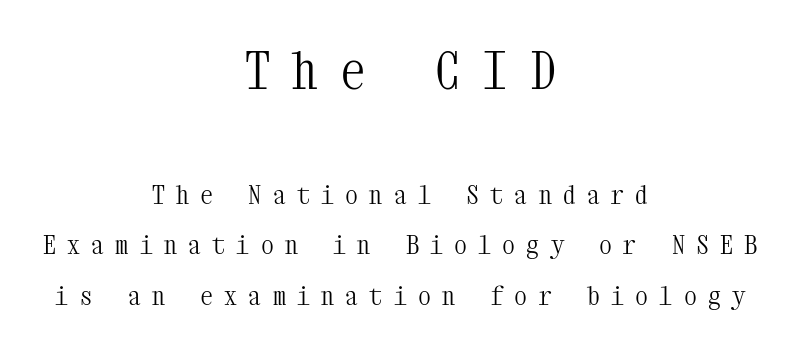
The image shows 51 px light, condensed serif type, upright, monospaced; set centered, loose line spacing (1.93x), unusually wide letter spacing (+0.43 em), not underlined; the first (top) block is 1.96x larger; medium stroke contrast and a medium x-height.
